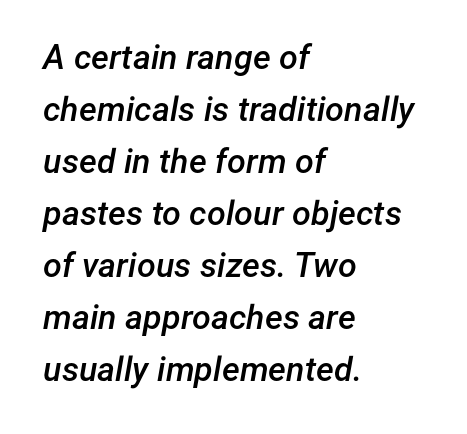
The image shows 34 px semibold type, italic (leaning right); set left-aligned, normal line spacing (1.53x), normal letter spacing, not underlined; low stroke contrast and a medium x-height.
